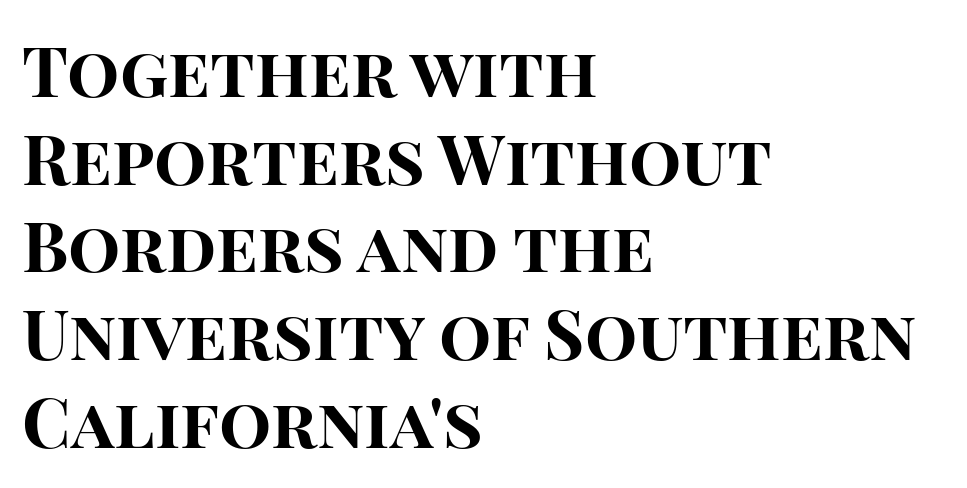
Underline: absent. Where is the straight margin? On the left. Nothing unusual about the tracking: characters are spaced as the font intends. Typesetter's note: full bold, strokes at maximum text heaviness. Upright lettering throughout.
